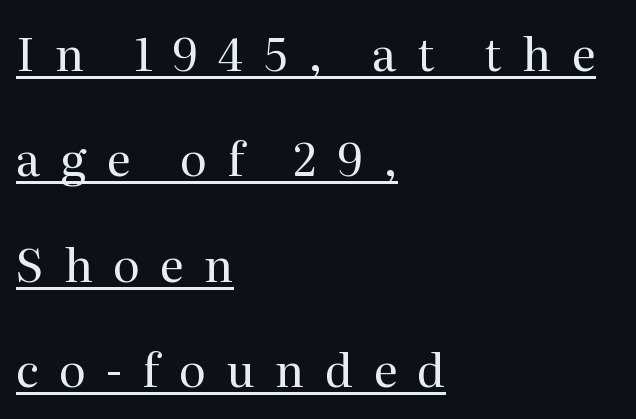
{"serif": "yes", "italic": "no", "bold": "no", "weight": "regular", "width": "normal", "stroke_contrast": "medium", "x_height": "medium", "monospaced": "no", "underline": "yes", "align": "left", "line_spacing": "loose", "line_spacing_ratio": 2.29, "letter_spacing": "wide", "letter_spacing_em": 0.44, "glyph_px": 46}
